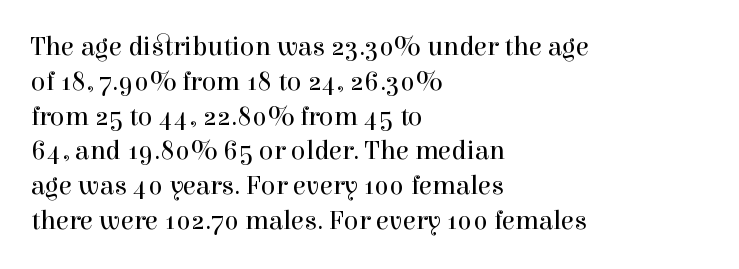
{"italic": "no", "bold": "no", "underline": "no", "align": "left", "line_spacing": "normal", "line_spacing_ratio": 1.29, "letter_spacing": "normal", "letter_spacing_em": 0.0, "glyph_px": 27}
